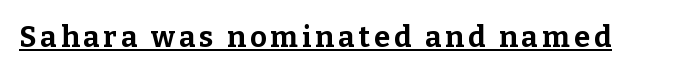
Q: Is the text bold? A: Yes.
Q: Is the text italic (slanted)? A: No, it is upright.
Q: Is the typeface a serif or a sans-serif typeface? A: Serif.
Q: Is the text underlined? A: Yes.
Q: Width (condensed, normal, or wide)? A: Normal.
Q: Stroke contrast? A: Low.
Q: x-height? A: Medium.
Q: Monospaced? A: No.
